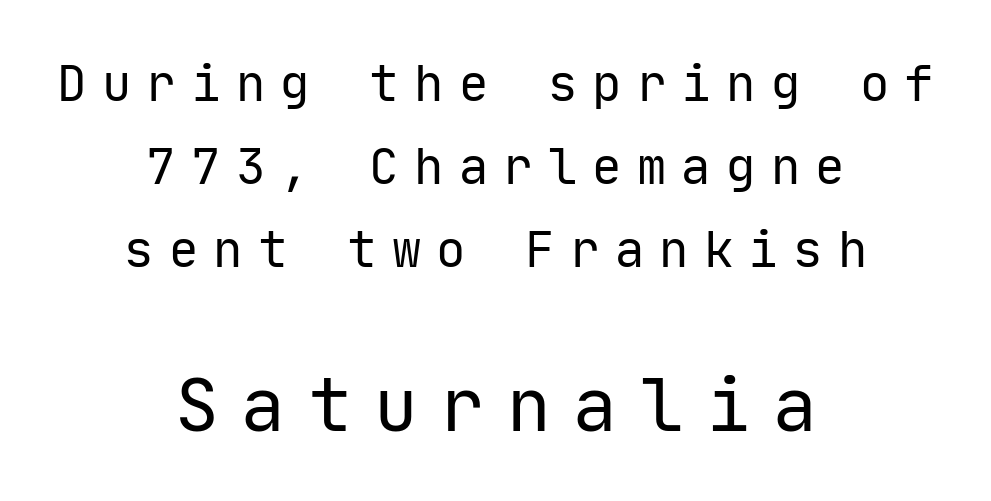
{"serif": "no", "italic": "no", "bold": "no", "weight": "regular", "width": "normal", "stroke_contrast": "low", "x_height": "medium", "monospaced": "yes", "underline": "no", "align": "center", "line_spacing": "normal", "line_spacing_ratio": 1.69, "letter_spacing": "wide", "letter_spacing_em": 0.31, "larger_block": "second", "size_ratio": 1.49, "glyph_px": 73}
